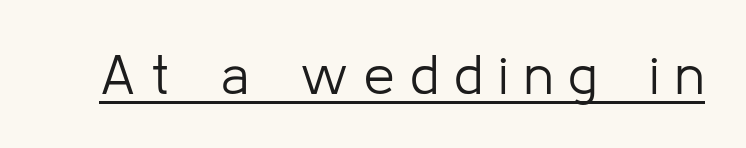
Think of a printed novel: that variable character pitch is what you see here. Posture: upright roman. Stroke mass is kept to a normal reading level or below. The string is rendered with underlining switched on.
